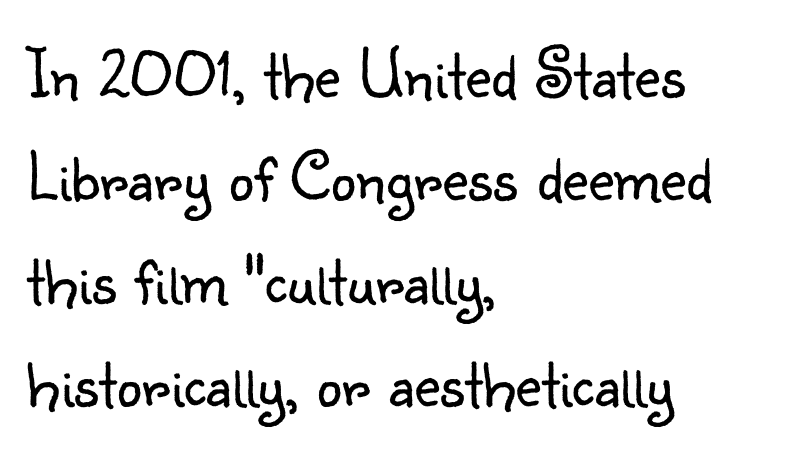
Students, observe: this is what conventionally led text looks like. This is not heavy type; no bold has been used. The passage shown is typeset with a sans-serif family. Looks like regular typesetting: each glyph gets only the width it needs. Casual observation: everything's shoved over to the left.
